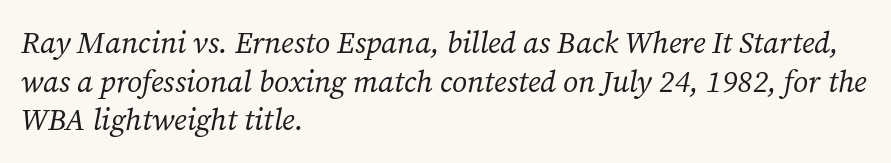
Spacing verdict: proportional, widths tailored to each character. The letters are slanted; this is an italic face. Notice how descenders clear the ascenders below comfortably — that's standard leading. This is not heavy type; no bold has been used. Descenders hang freely into open space. Stroke terminals: seriffed.
